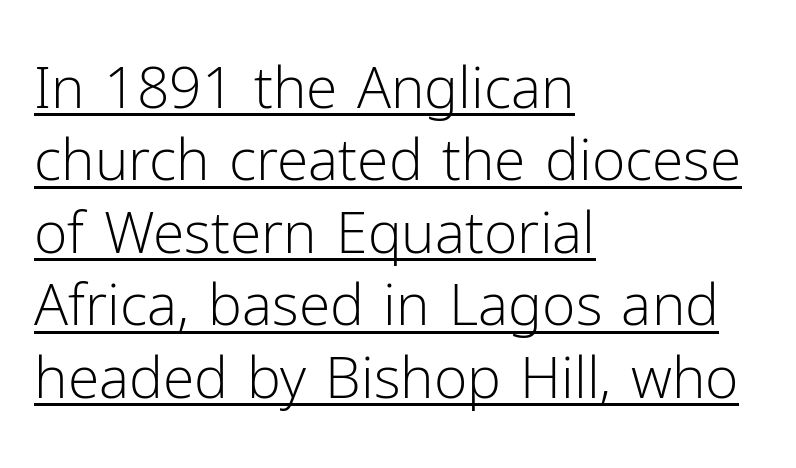
Nothing heavy about these letters — not bold at all. Normally led — the rows are evenly, conventionally spaced. The type is set solid horizontally, with unmodified tracking. This sample has the flowing, uneven cadence of proportional lettering.
